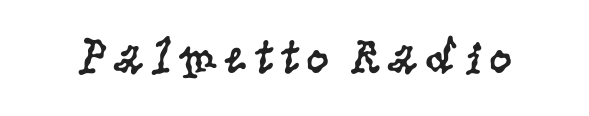
{"serif": "yes", "bold": "no", "weight": "regular", "width": "condensed", "stroke_contrast": "low", "x_height": "large", "monospaced": "no", "underline": "no", "glyph_px": 51}
